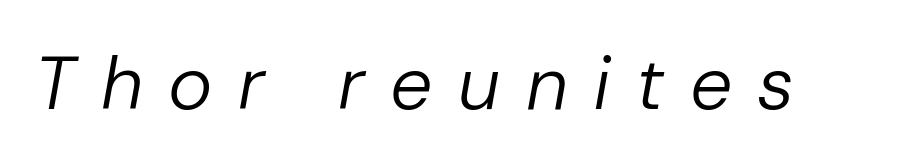
The image shows 75 px regular-weight type, italic (leaning right); set unusually wide letter spacing (+0.34 em), not underlined; low stroke contrast and a medium x-height.
